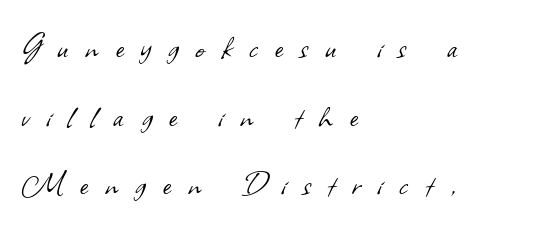
Q: Is the text bold? A: No.
Q: Is the typeface a serif or a sans-serif typeface? A: Sans-serif.
Q: Is the text underlined? A: No.
Q: How is the paragraph aligned? A: Left-aligned.
Q: Is the spacing between letters normal or unusually wide? A: Unusually wide.
Q: Width (condensed, normal, or wide)? A: Normal.
Q: Stroke contrast? A: Low.
Q: x-height? A: Small.
Q: Monospaced? A: No.
